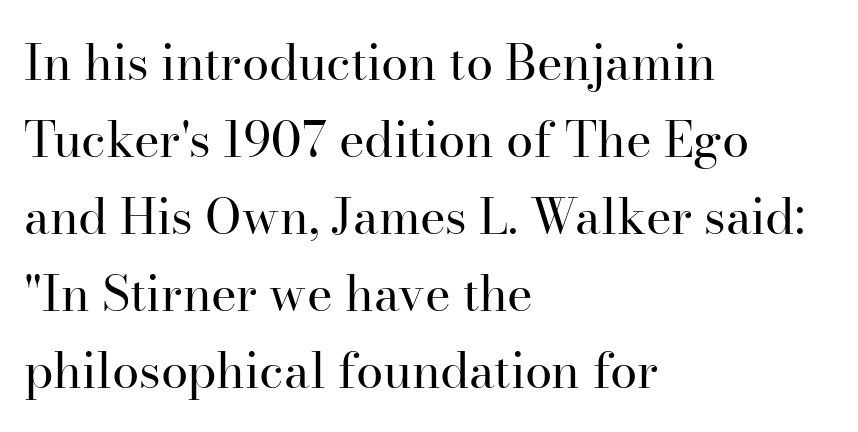
Q: Is the text bold? A: No.
Q: Is the text italic (slanted)? A: No, it is upright.
Q: Is the typeface a serif or a sans-serif typeface? A: Serif.
Q: Is the text underlined? A: No.
Q: How is the paragraph aligned? A: Left-aligned.
Q: Is the spacing between letters normal or unusually wide? A: Normal.
Q: Is the spacing between lines tight, normal or loose? A: Normal.
Q: Width (condensed, normal, or wide)? A: Normal.
Q: Stroke contrast? A: High.
Q: x-height? A: Small.
Q: Monospaced? A: No.
